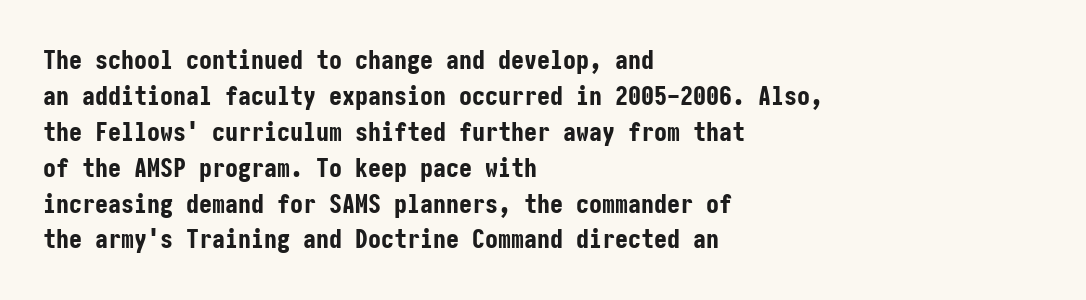
The image shows 26 px bold type, upright; set left-aligned, normal line spacing (1.38x), normal letter spacing, not underlined.
